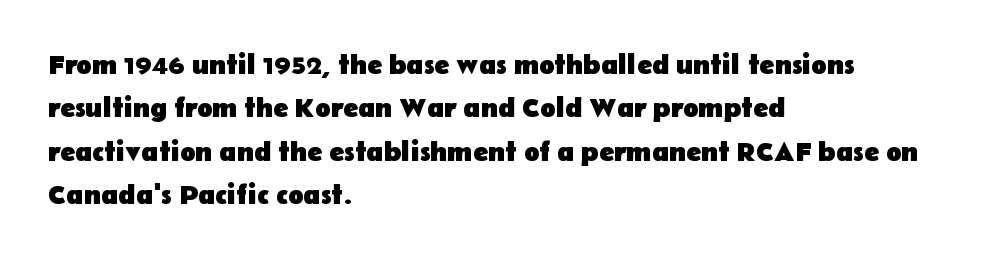
{"serif": "no", "italic": "no", "bold": "yes", "weight": "heavy", "width": "normal", "stroke_contrast": "low", "x_height": "medium", "monospaced": "no", "underline": "no", "align": "left", "line_spacing": "normal", "line_spacing_ratio": 1.55, "letter_spacing": "normal", "letter_spacing_em": 0.0, "glyph_px": 28}
